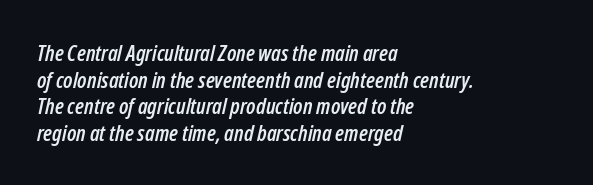
{"italic": "yes", "lean": "right", "slant_degrees": 12, "underline": "no", "align": "left", "line_spacing_ratio": 1.21, "letter_spacing": "normal", "letter_spacing_em": 0.0, "glyph_px": 22}
